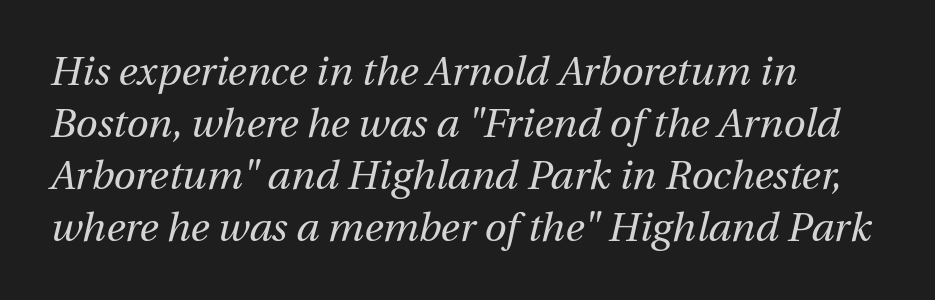
In CSS terms this would be text-align: left. No extra tracking has been applied to these lines. Stems and bowls with no extra thickness — not bold. The string is rendered with underlining switched off. Normally led — the rows are evenly, conventionally spaced. Rendered with sloped, italic letterforms.
